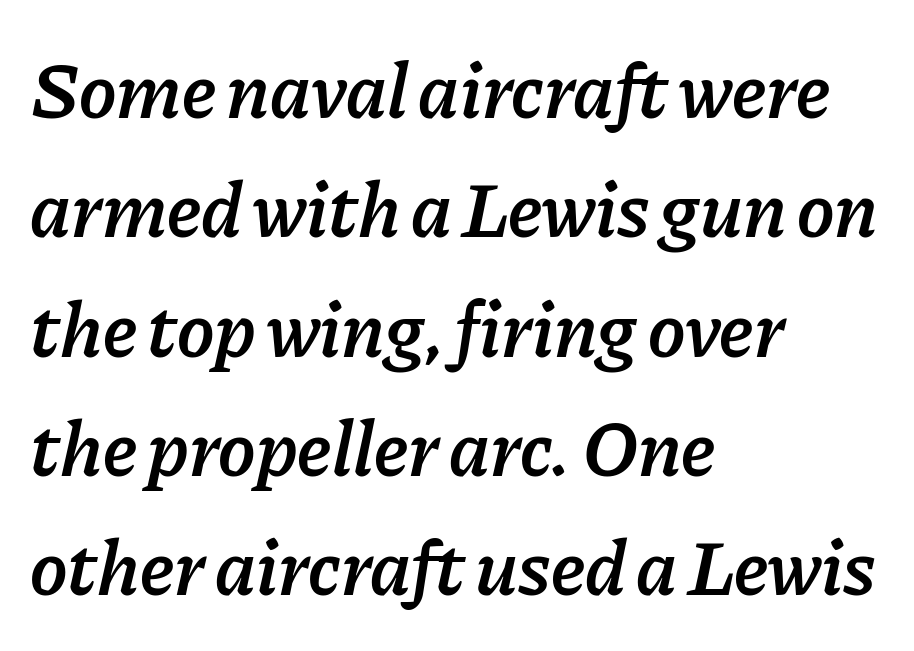
The image shows 79 px semibold type, italic (leaning right); set left-aligned, normal line spacing (1.51x), normal letter spacing, not underlined; low stroke contrast and a medium x-height.
